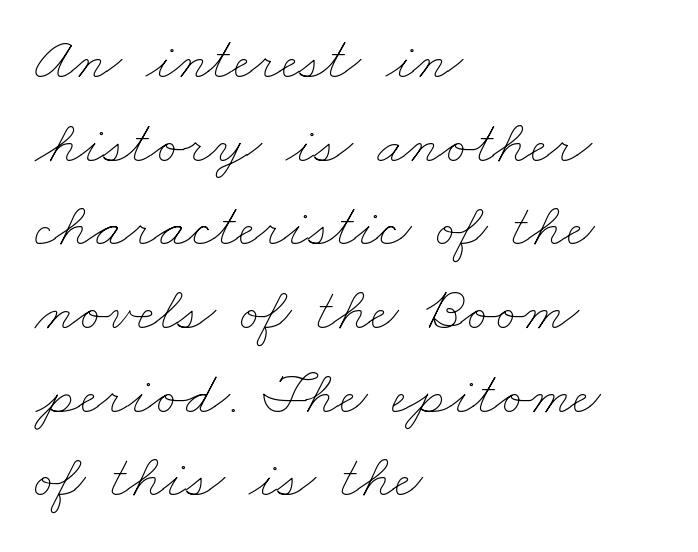
Quick note: underline off. Is this a heavy cut? Hardly; it is regular or lighter. Think of a printed novel: that variable character pitch is what you see here. Whoever set this chose a conventional vertical rhythm.
